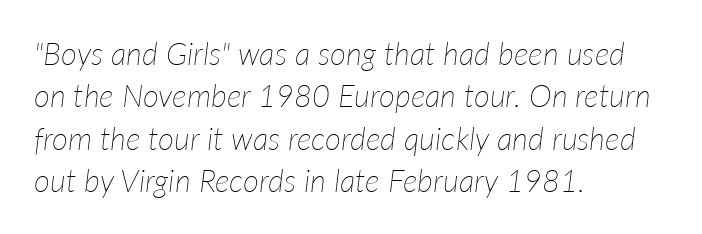
{"italic": "yes", "lean": "right", "slant_degrees": 7, "bold": "no", "weight": "thin", "width": "normal", "stroke_contrast": "low", "x_height": "medium", "monospaced": "no", "underline": "no", "align": "left", "line_spacing": "normal", "line_spacing_ratio": 1.37, "letter_spacing": "normal", "letter_spacing_em": 0.0, "glyph_px": 31}
